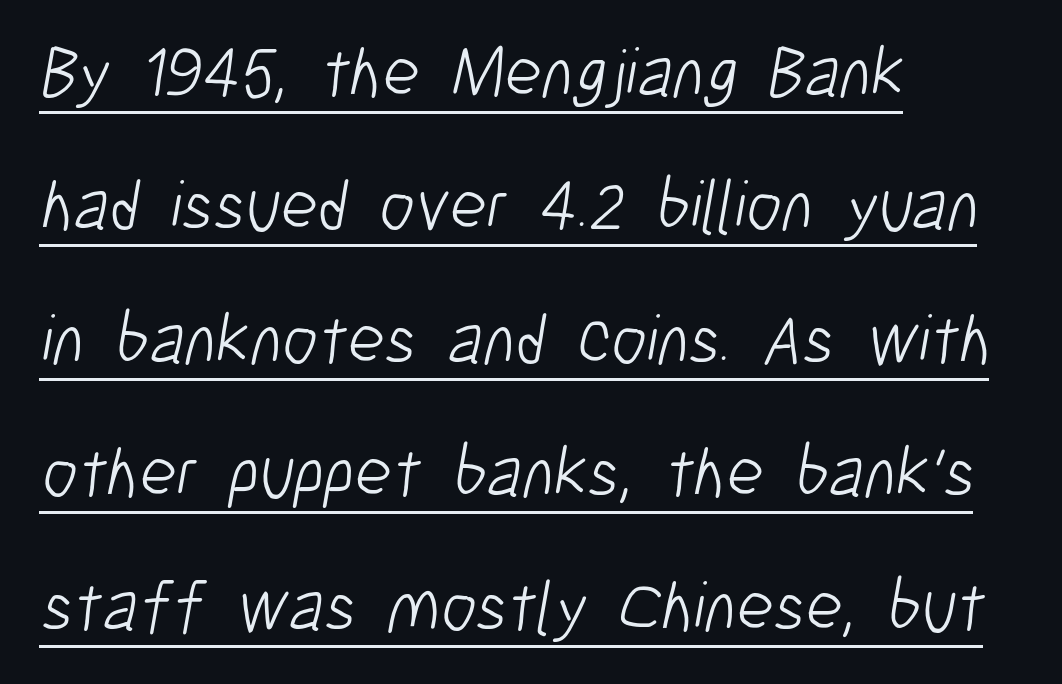
The image shows 71 px light, condensed sans-serif type; set left-aligned, line spacing 1.88x, normal letter spacing, underlined; low stroke contrast and a medium x-height.
